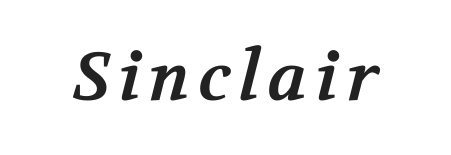
{"serif": "yes", "bold": "yes", "weight": "bold", "width": "normal", "stroke_contrast": "medium", "x_height": "medium", "monospaced": "no", "underline": "no", "glyph_px": 68}
